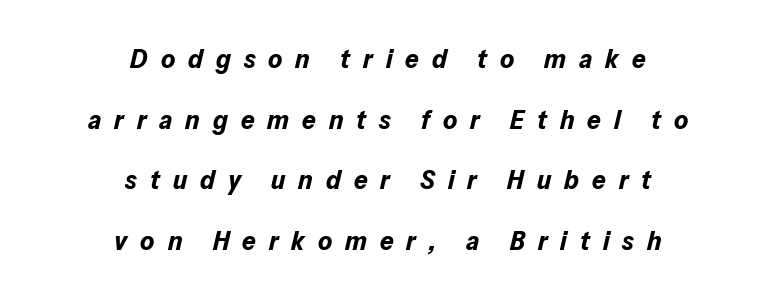
Q: Is the text bold? A: Yes.
Q: Is the text italic (slanted)? A: Yes, it leans right by about 13 degrees.
Q: Is the text underlined? A: No.
Q: How is the paragraph aligned? A: Centered.
Q: Is the spacing between letters normal or unusually wide? A: Unusually wide.
Q: Is the spacing between lines tight, normal or loose? A: Loose.
